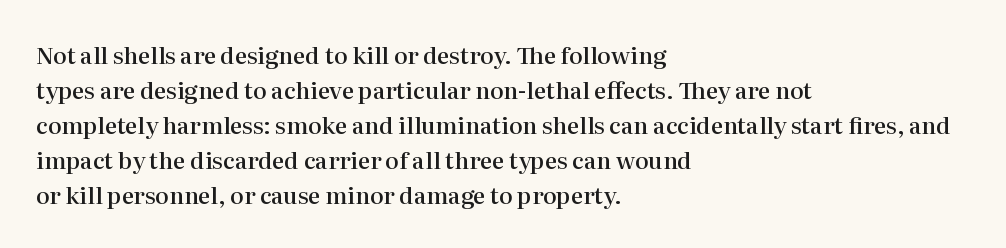
Q: Is the text bold? A: Semi-bold.
Q: Is the text italic (slanted)? A: No, it is upright.
Q: Is the text underlined? A: No.
Q: How is the paragraph aligned? A: Left-aligned.
Q: Is the spacing between letters normal or unusually wide? A: Normal.
Q: Is the spacing between lines tight, normal or loose? A: Normal.
